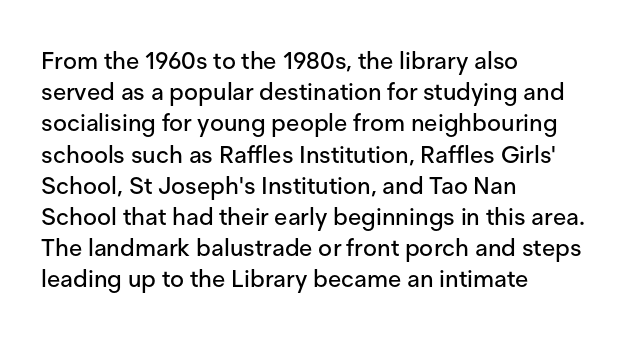
Does the copy run flush right? No — it runs flush left. The font's upright variant was chosen for this text. Descender tails drop into unmarked territory. Reading down the column, the eye jumps a familiar distance to each next line.
